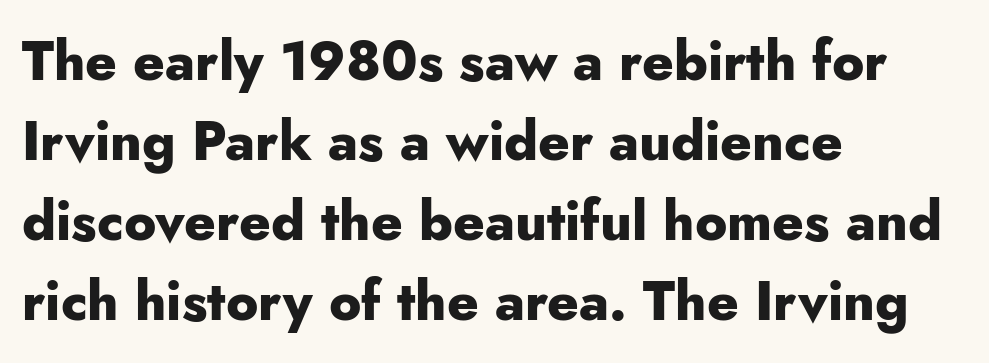
{"serif": "no", "italic": "no", "bold": "yes", "weight": "heavy", "width": "normal", "stroke_contrast": "low", "x_height": "small", "monospaced": "no", "underline": "no", "align": "left", "line_spacing": "normal", "line_spacing_ratio": 1.48, "letter_spacing": "normal", "letter_spacing_em": 0.0, "glyph_px": 54}
